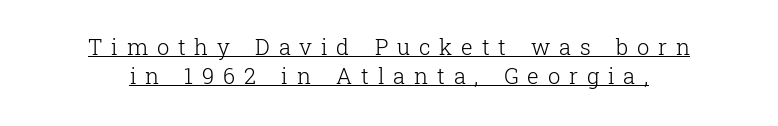
{"italic": "no", "bold": "no", "underline": "yes", "align": "center", "line_spacing": "normal", "line_spacing_ratio": 1.34, "letter_spacing": "wide", "letter_spacing_em": 0.4, "glyph_px": 22}
